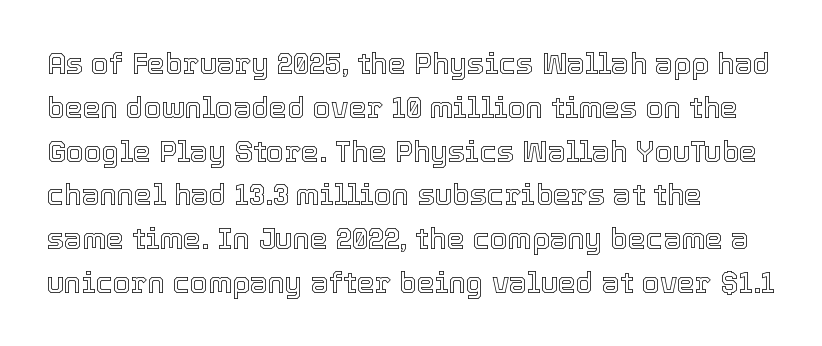
The image shows 29 px text type, upright; set normal line spacing (1.51x), normal letter spacing, not underlined; a medium x-height.
